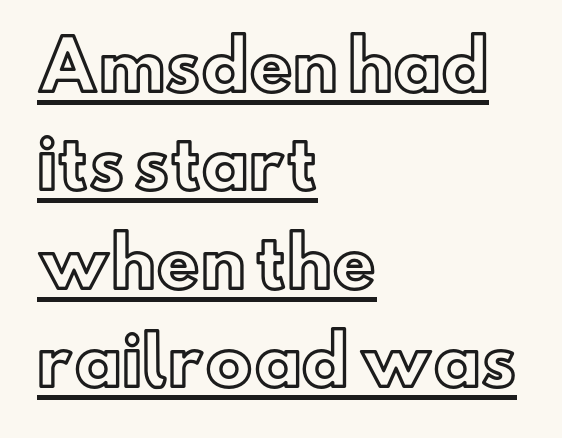
Character widths vary here, with narrow letters taking less room than wide ones. The lettering is marked with a stroke running underneath it. In terms of letterspacing, this is plain default setting. Ascenders rise straight up at ninety degrees. Casual observation: everything's shoved over to the left.
